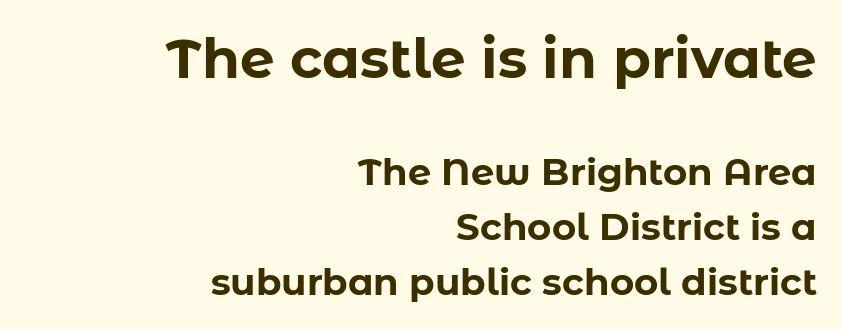
Q: Is the text bold? A: Yes.
Q: Is the text italic (slanted)? A: No, it is upright.
Q: Is the typeface a serif or a sans-serif typeface? A: Sans-serif.
Q: Is the text underlined? A: No.
Q: How is the paragraph aligned? A: Right-aligned.
Q: Is the spacing between letters normal or unusually wide? A: Normal.
Q: Is the spacing between lines tight, normal or loose? A: Normal.
Q: Which block of text is set in a larger size, the first (top) or the second (bottom)? A: The first (top) one.
Q: Width (condensed, normal, or wide)? A: Normal.
Q: Stroke contrast? A: Low.
Q: x-height? A: Medium.
Q: Monospaced? A: No.
